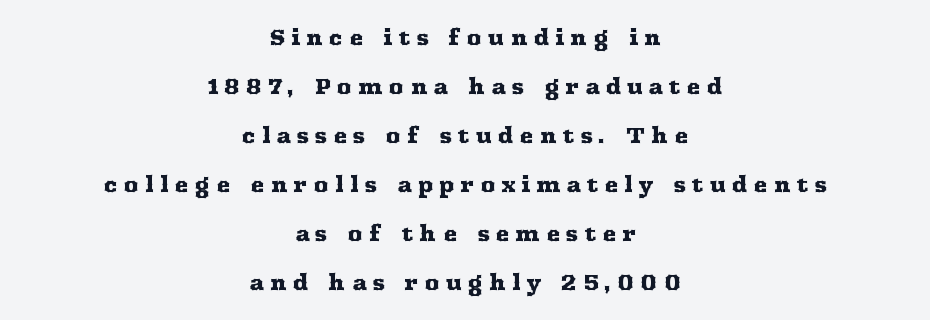
Q: Is the text italic (slanted)? A: No, it is upright.
Q: Is the text underlined? A: No.
Q: How is the paragraph aligned? A: Centered.
Q: Is the spacing between letters normal or unusually wide? A: Unusually wide.
Q: Is the spacing between lines tight, normal or loose? A: Loose.
